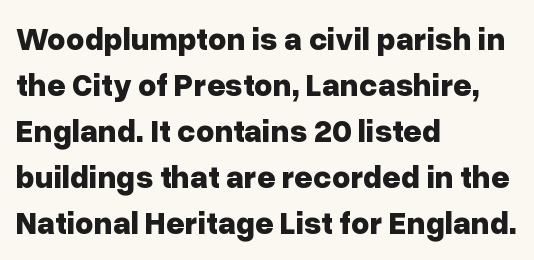
{"serif": "no", "italic": "no", "bold": "yes", "weight": "bold", "width": "normal", "stroke_contrast": "low", "x_height": "medium", "monospaced": "no", "underline": "no", "align": "left", "line_spacing": "normal", "line_spacing_ratio": 1.44, "letter_spacing": "normal", "letter_spacing_em": 0.0, "glyph_px": 32}
